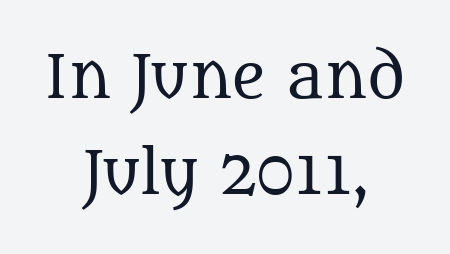
The image shows 58 px regular-weight serif type, upright; set centered, normal line spacing (1.66x), normal letter spacing, not underlined; medium stroke contrast and a large x-height.
